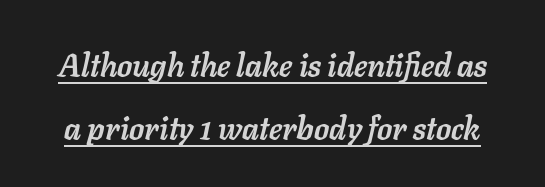
The image shows 31 px semibold type, italic (leaning right); set loose line spacing (2.03x), normal letter spacing, underlined; low stroke contrast and a medium x-height.
